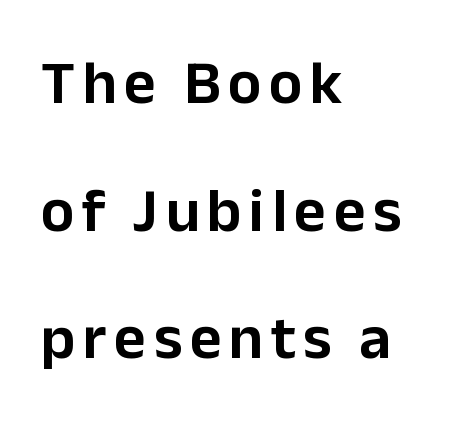
The image shows 62 px sans-serif type, upright; set left-aligned, loose line spacing (2.06x), not underlined; low stroke contrast and a medium x-height.
